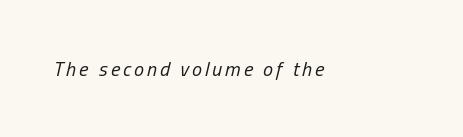
{"italic": "yes", "lean": "right", "slant_degrees": 13, "bold": "no", "underline": "no", "glyph_px": 20}
